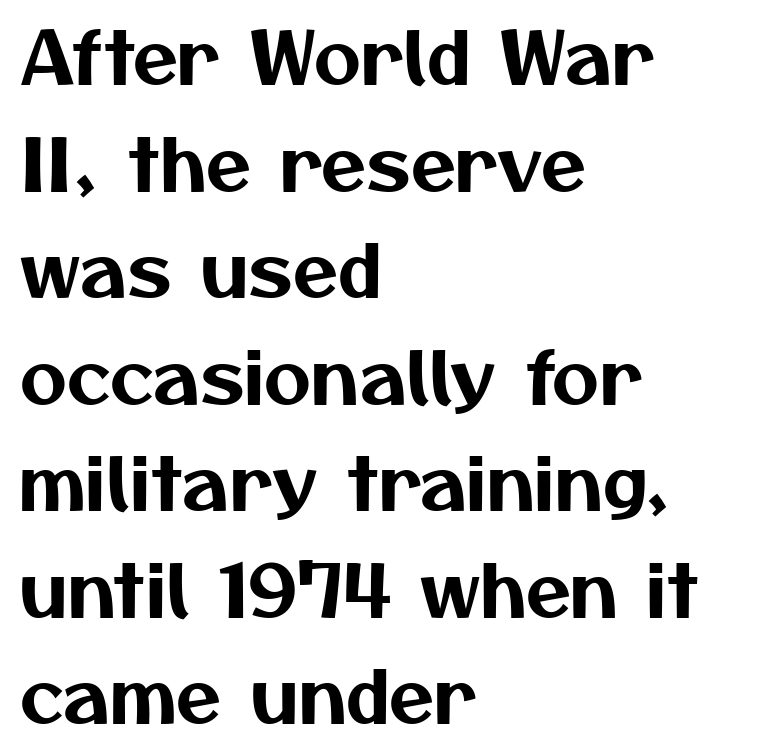
The image shows 73 px sans-serif type; set left-aligned, normal line spacing (1.46x), normal letter spacing, not underlined; medium stroke contrast and a medium x-height.
